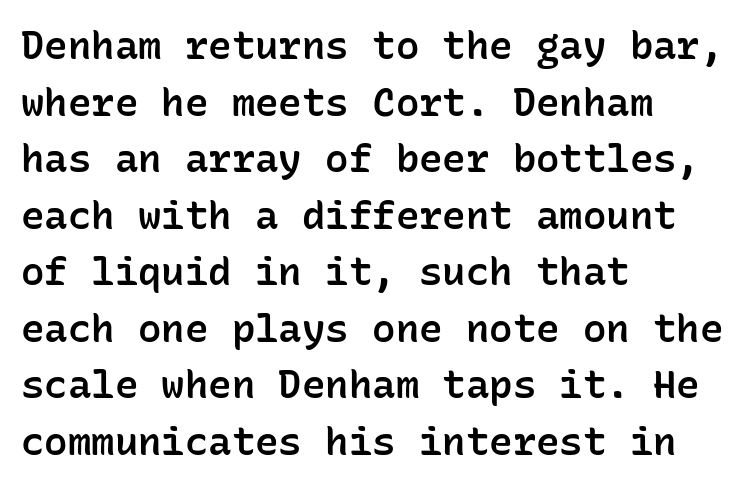
Q: Is the text bold? A: Semi-bold.
Q: Is the text italic (slanted)? A: No, it is upright.
Q: Is the typeface a serif or a sans-serif typeface? A: Sans-serif.
Q: Is the text underlined? A: No.
Q: How is the paragraph aligned? A: Left-aligned.
Q: Is the spacing between letters normal or unusually wide? A: Normal.
Q: Is the spacing between lines tight, normal or loose? A: Normal.
Q: Width (condensed, normal, or wide)? A: Normal.
Q: Stroke contrast? A: Low.
Q: x-height? A: Medium.
Q: Monospaced? A: Yes.
